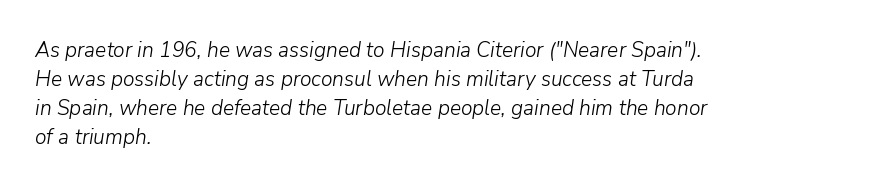
{"italic": "yes", "lean": "right", "slant_degrees": 9, "bold": "no", "underline": "no", "align": "left", "line_spacing": "normal", "line_spacing_ratio": 1.38, "letter_spacing": "normal", "letter_spacing_em": 0.0, "glyph_px": 21}
